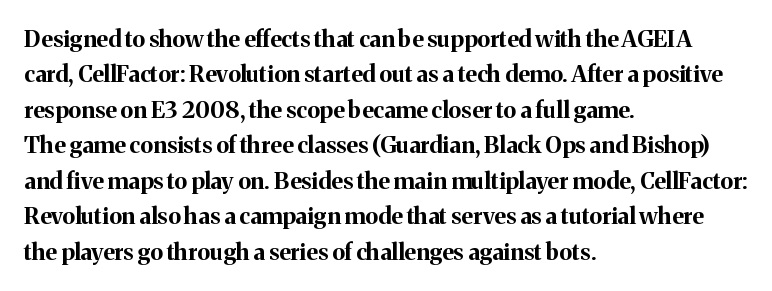
Q: Is the text bold? A: Yes.
Q: Is the text italic (slanted)? A: No, it is upright.
Q: Is the text underlined? A: No.
Q: How is the paragraph aligned? A: Left-aligned.
Q: Is the spacing between letters normal or unusually wide? A: Normal.
Q: Is the spacing between lines tight, normal or loose? A: Normal.
